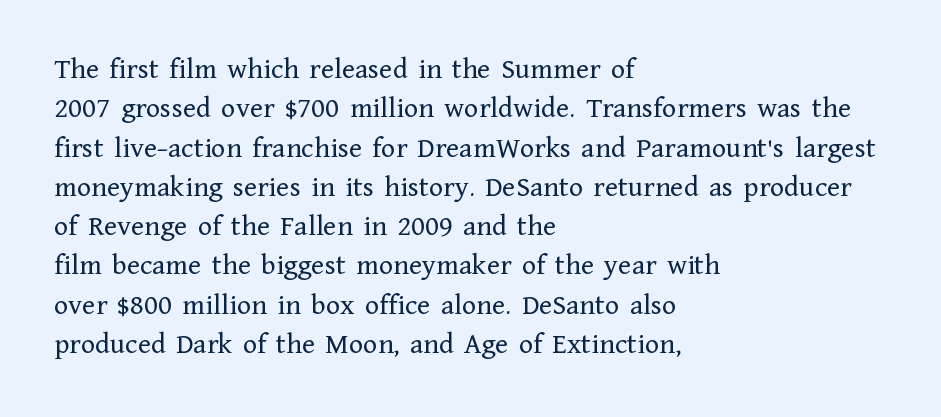
Q: Is the text bold? A: No.
Q: Is the text italic (slanted)? A: No, it is upright.
Q: Is the typeface a serif or a sans-serif typeface? A: Serif.
Q: Is the text underlined? A: No.
Q: How is the paragraph aligned? A: Left-aligned.
Q: Is the spacing between letters normal or unusually wide? A: Normal.
Q: Is the spacing between lines tight, normal or loose? A: Normal.
Q: Width (condensed, normal, or wide)? A: Normal.
Q: Stroke contrast? A: Low.
Q: x-height? A: Medium.
Q: Monospaced? A: No.
